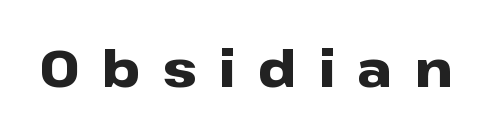
The image shows 51 px heavy, wide sans-serif type, upright; set unusually wide letter spacing (+0.44 em), not underlined; low stroke contrast and a medium x-height.
